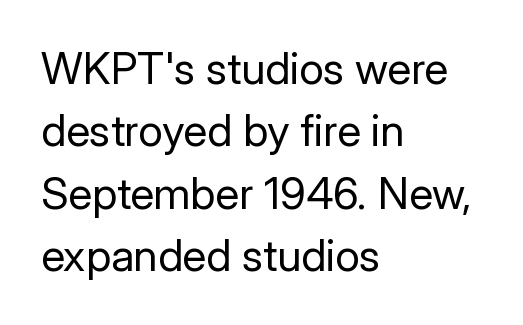
The image shows 44 px regular-weight sans-serif type, upright; set left-aligned, normal line spacing (1.42x), normal letter spacing, not underlined; low stroke contrast and a medium x-height.
